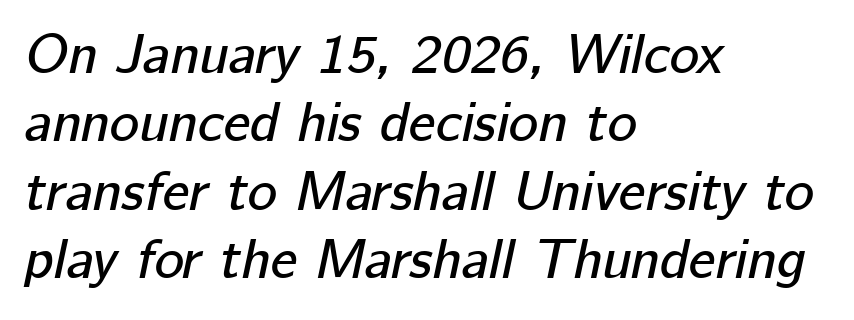
There's an unmistakable incline to the writing here. The baseline area is clear. These lines are rendered in a variable-pitch font. Reading down the block, your eye returns to a fixed left position each line. Look at the tracking — it's just the regular setting, nothing added.
